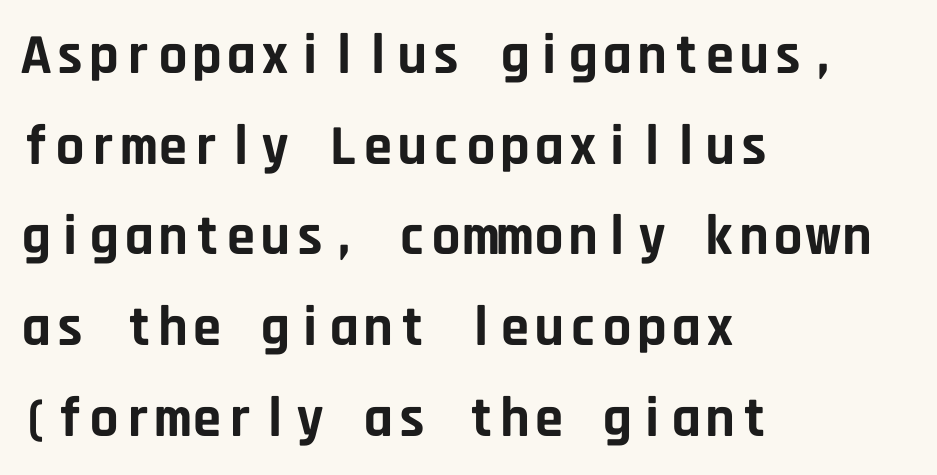
The image shows 57 px bold sans-serif type, upright, monospaced; set left-aligned, normal line spacing (1.59x), normal letter spacing, not underlined; low stroke contrast and a large x-height.
